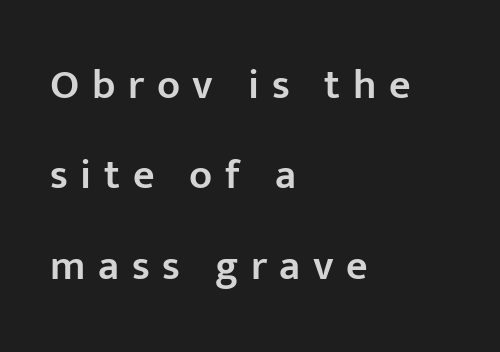
The image shows 42 px semibold sans-serif type, upright; set left-aligned, loose line spacing (2.15x), unusually wide letter spacing (+0.3 em), not underlined; low stroke contrast and a medium x-height.
